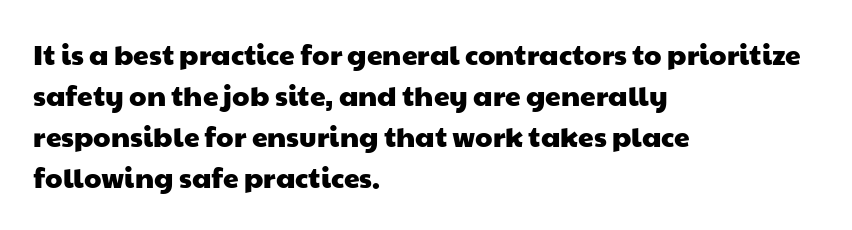
Q: Is the typeface a serif or a sans-serif typeface? A: Sans-serif.
Q: Is the text underlined? A: No.
Q: How is the paragraph aligned? A: Left-aligned.
Q: Is the spacing between letters normal or unusually wide? A: Normal.
Q: Is the spacing between lines tight, normal or loose? A: Normal.
Q: Width (condensed, normal, or wide)? A: Wide.
Q: Stroke contrast? A: Low.
Q: x-height? A: Medium.
Q: Monospaced? A: No.
